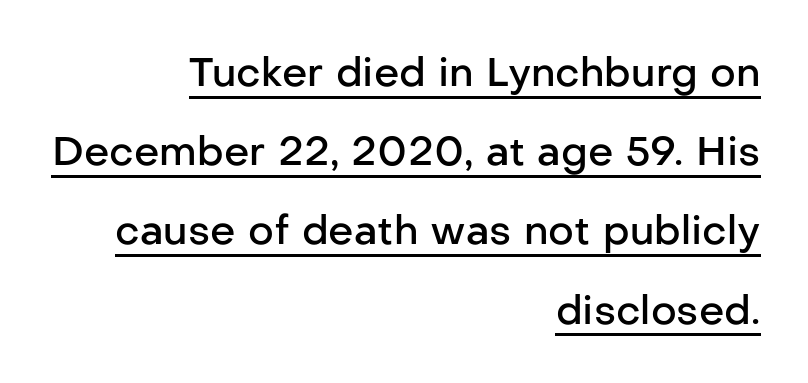
The image shows 40 px semibold sans-serif type, upright; set right-aligned, loose line spacing (1.98x), normal letter spacing, underlined; low stroke contrast and a medium x-height.
